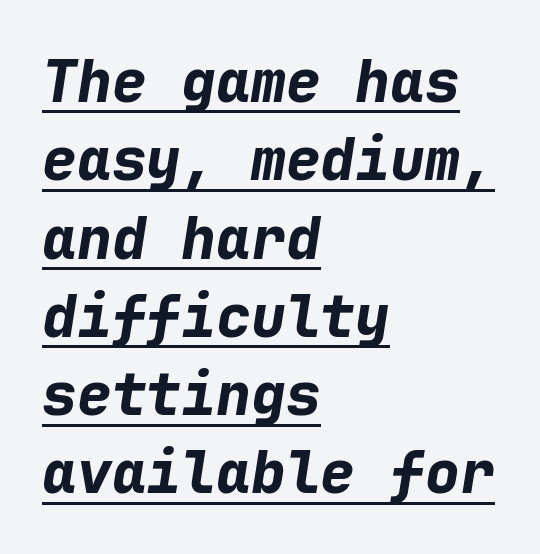
The image shows 58 px bold type, italic (leaning right), monospaced; set left-aligned, normal line spacing (1.35x), normal letter spacing, underlined; low stroke contrast and a medium x-height.
